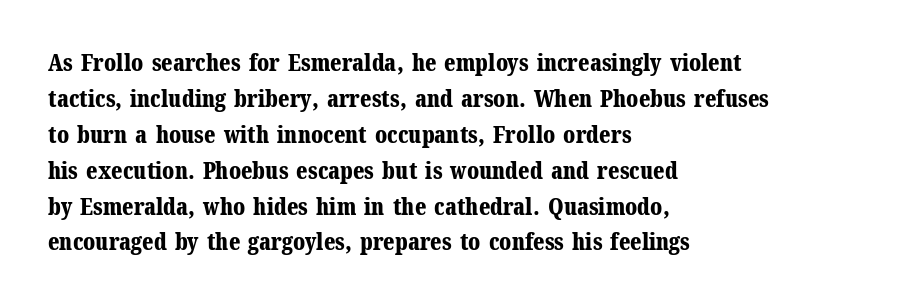
{"italic": "no", "bold": "yes", "underline": "no", "align": "left", "line_spacing": "normal", "line_spacing_ratio": 1.56, "letter_spacing": "normal", "letter_spacing_em": 0.0, "glyph_px": 23}
